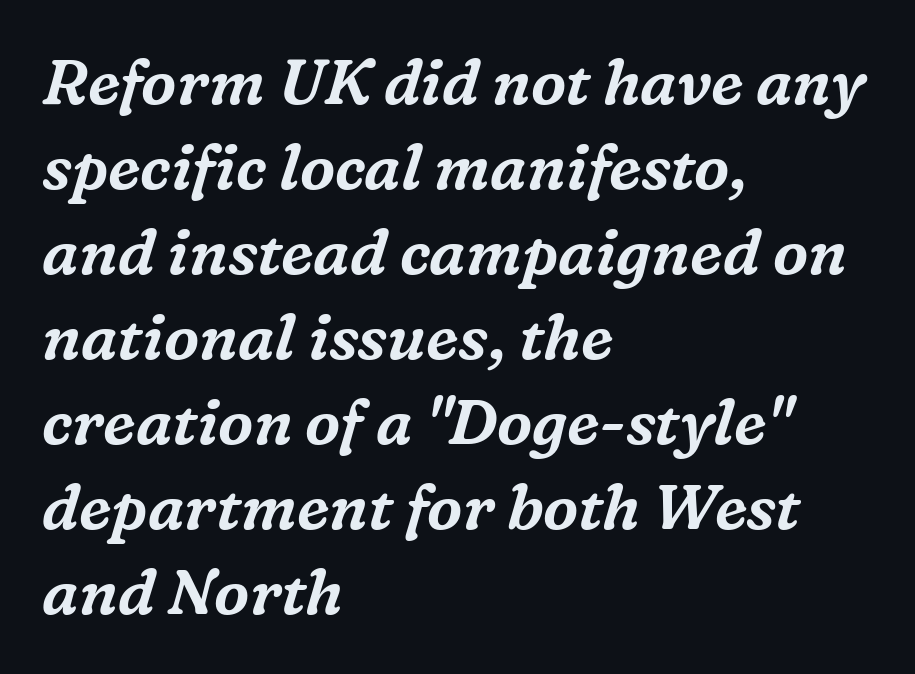
{"serif": "yes", "italic": "yes", "lean": "right", "slant_degrees": 16, "width": "normal", "stroke_contrast": "medium", "x_height": "medium", "monospaced": "no", "underline": "no", "align": "left", "line_spacing": "normal", "line_spacing_ratio": 1.35, "letter_spacing": "normal", "letter_spacing_em": 0.0, "glyph_px": 63}
